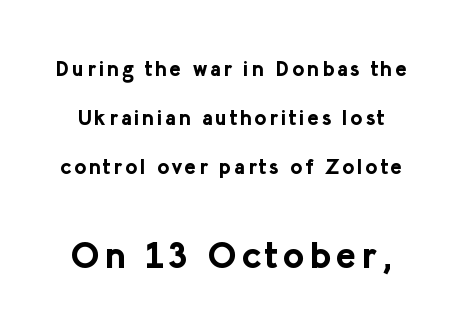
The image shows 37 px bold sans-serif type, upright; set loose line spacing (2.33x), not underlined; the second (bottom) block is 1.76x larger; low stroke contrast and a medium x-height.
